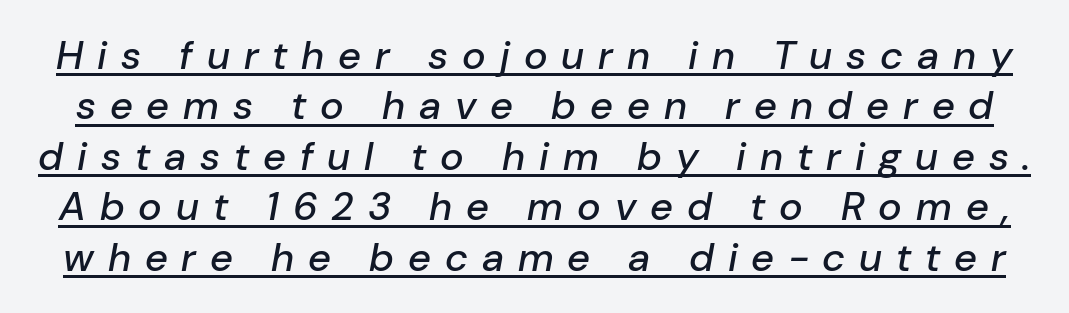
{"italic": "yes", "lean": "right", "slant_degrees": 10, "width": "normal", "stroke_contrast": "low", "x_height": "medium", "monospaced": "no", "underline": "yes", "line_spacing": "normal", "line_spacing_ratio": 1.26, "letter_spacing": "wide", "letter_spacing_em": 0.35, "glyph_px": 40}
